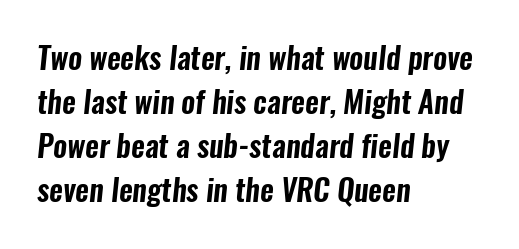
The rendering uses natural spacing where letterforms have individual widths. Quick note: underline off. Horizontal alignment here is leftward, the default for most running prose. If you measured baseline to baseline, you'd find a middling distance. How are the letters spaced? Ordinarily, with no added tracking.
